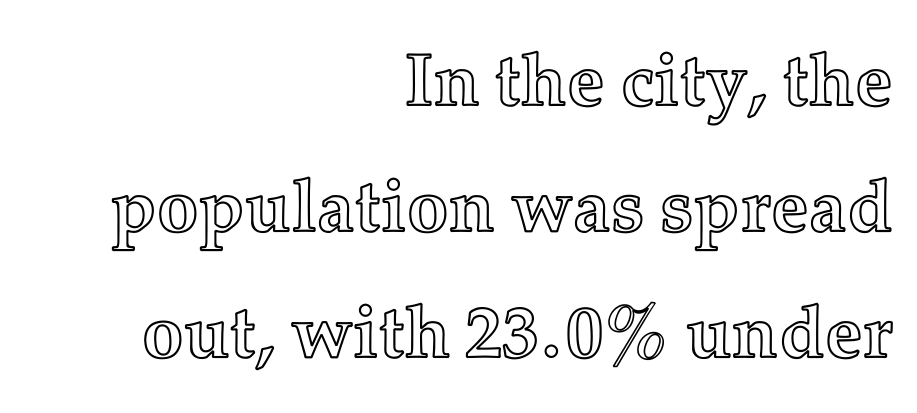
{"italic": "no", "width": "normal", "x_height": "medium", "monospaced": "no", "underline": "no", "align": "right", "line_spacing": "normal", "line_spacing_ratio": 1.7, "letter_spacing": "normal", "letter_spacing_em": 0.0, "glyph_px": 74}
